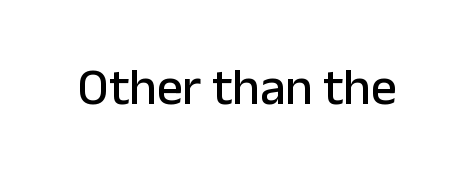
{"serif": "no", "italic": "no", "width": "normal", "stroke_contrast": "low", "x_height": "medium", "monospaced": "no", "underline": "no", "letter_spacing": "normal", "letter_spacing_em": 0.0, "glyph_px": 51}
